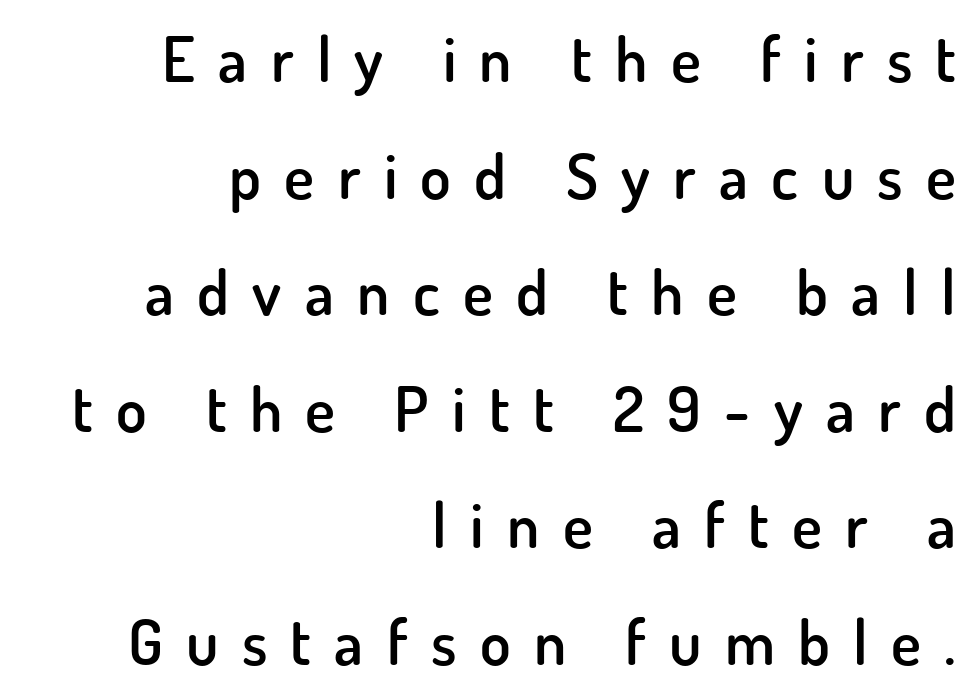
The image shows 63 px semibold sans-serif type, upright; set right-aligned, line spacing 1.85x, unusually wide letter spacing (+0.37 em), not underlined; low stroke contrast and a small x-height.
